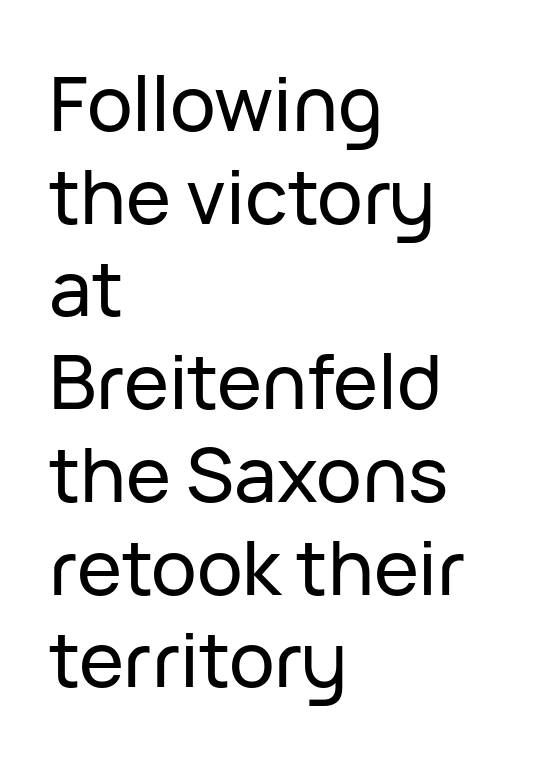
Q: Is the text italic (slanted)? A: No, it is upright.
Q: Is the typeface a serif or a sans-serif typeface? A: Sans-serif.
Q: Is the text underlined? A: No.
Q: How is the paragraph aligned? A: Left-aligned.
Q: Is the spacing between letters normal or unusually wide? A: Normal.
Q: Width (condensed, normal, or wide)? A: Normal.
Q: Stroke contrast? A: Low.
Q: x-height? A: Medium.
Q: Monospaced? A: No.
